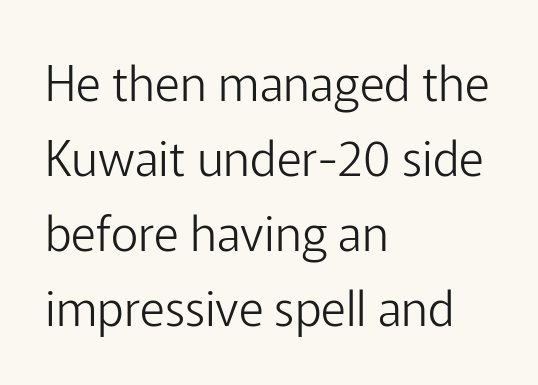
Anything drawn beneath the words? Only blank space. Posture: upright roman. The weight would be labelled regular, book, light, or lighter still. Look at the tracking — it's just the regular setting, nothing added.
